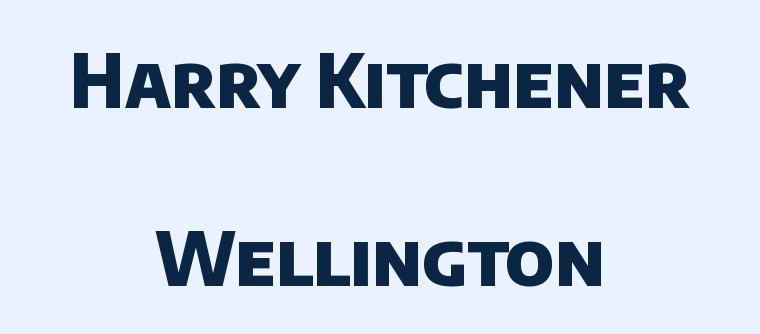
Q: Is the text bold? A: Yes.
Q: Is the typeface a serif or a sans-serif typeface? A: Sans-serif.
Q: Is the text underlined? A: No.
Q: How is the paragraph aligned? A: Centered.
Q: Is the spacing between letters normal or unusually wide? A: Normal.
Q: Is the spacing between lines tight, normal or loose? A: Loose.
Q: Width (condensed, normal, or wide)? A: Normal.
Q: Stroke contrast? A: Low.
Q: x-height? A: Large.
Q: Monospaced? A: No.
